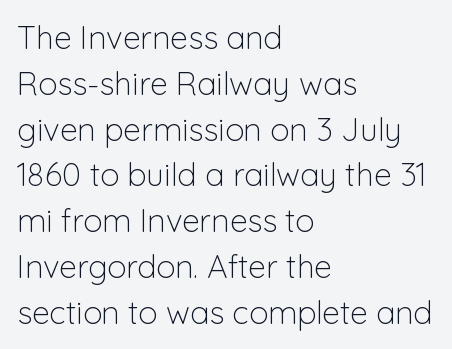
{"serif": "no", "italic": "no", "bold": "no", "weight": "light", "width": "normal", "stroke_contrast": "low", "x_height": "medium", "monospaced": "no", "underline": "no", "align": "left", "line_spacing": "normal", "line_spacing_ratio": 1.43, "letter_spacing": "normal", "letter_spacing_em": 0.0, "glyph_px": 32}
